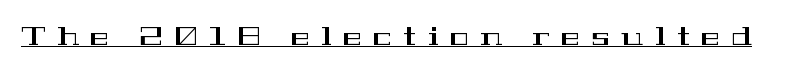
{"italic": "no", "underline": "yes", "letter_spacing": "wide", "letter_spacing_em": 0.47, "glyph_px": 25}
